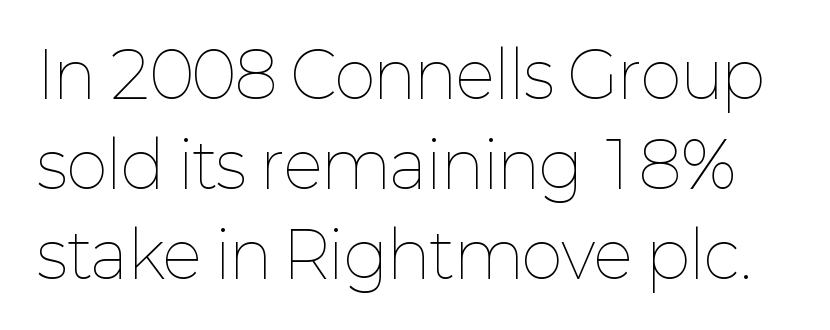
The passage shown stacks its lines at a standard gap. A clean baseline with only descenders dipping below it. Here the designer chose a conventional face with non-uniform glyph widths. Think standard paragraph weight, or any step lighter than that. There is no visible air inserted between adjacent glyphs. Italic: no, the glyphs are upright roman.
